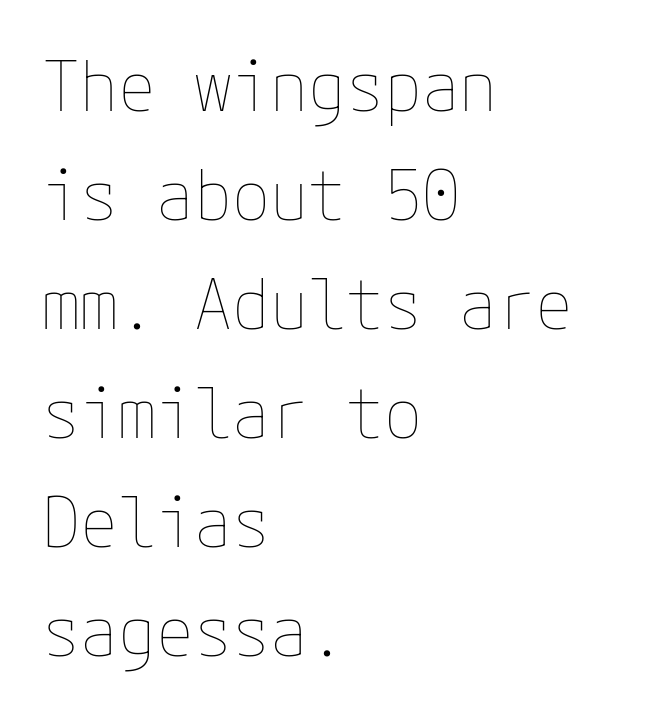
{"italic": "no", "bold": "no", "weight": "thin", "width": "normal", "stroke_contrast": "low", "x_height": "medium", "underline": "no", "align": "left", "line_spacing": "normal", "line_spacing_ratio": 1.58, "letter_spacing": "normal", "letter_spacing_em": 0.0, "glyph_px": 69}
